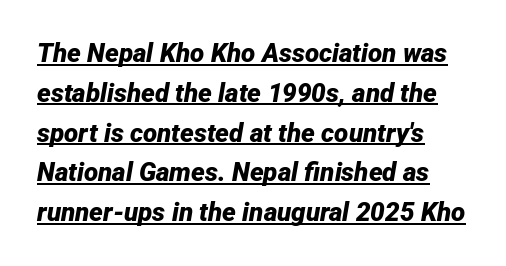
{"italic": "yes", "lean": "right", "slant_degrees": 12, "bold": "yes", "underline": "yes", "align": "left", "line_spacing": "normal", "line_spacing_ratio": 1.53, "letter_spacing": "normal", "letter_spacing_em": 0.0, "glyph_px": 26}
